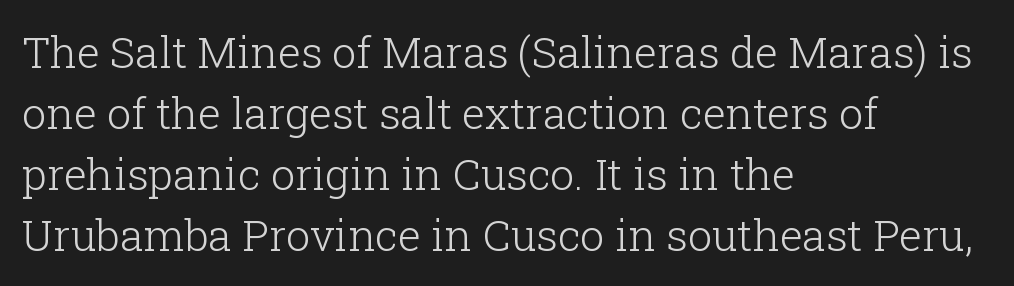
{"serif": "yes", "italic": "no", "bold": "no", "weight": "light", "width": "normal", "stroke_contrast": "low", "x_height": "medium", "monospaced": "no", "underline": "no", "align": "left", "line_spacing": "normal", "line_spacing_ratio": 1.42, "letter_spacing": "normal", "letter_spacing_em": 0.0, "glyph_px": 43}
